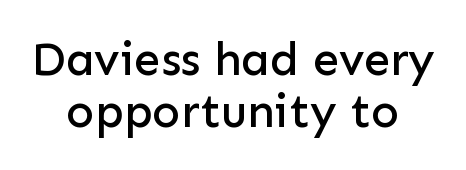
Q: Is the text italic (slanted)? A: No, it is upright.
Q: Is the typeface a serif or a sans-serif typeface? A: Sans-serif.
Q: Is the text underlined? A: No.
Q: How is the paragraph aligned? A: Centered.
Q: Is the spacing between letters normal or unusually wide? A: Normal.
Q: Is the spacing between lines tight, normal or loose? A: Tight.
Q: Width (condensed, normal, or wide)? A: Normal.
Q: Stroke contrast? A: Low.
Q: x-height? A: Medium.
Q: Monospaced? A: No.
